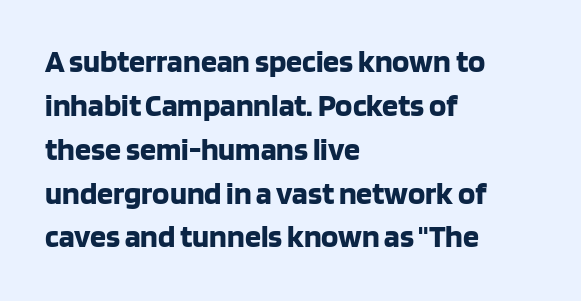
What stands out about the letter spacing? Nothing — it is the standard amount. The typesetter chose a ragged-right arrangement here. Think of a printed novel: that variable character pitch is what you see here. Stroke terminals: plain, sans-serif.
